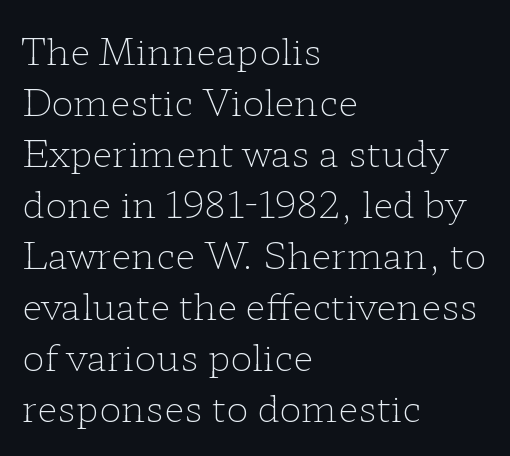
This is not heavy type; no bold has been used. Style check: upright. The space beneath each line is pristine and unruled. The lines are quadded left.
